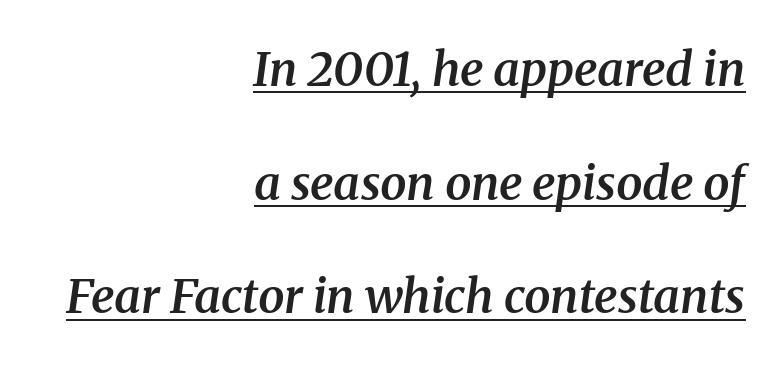
Q: Is the text bold? A: Semi-bold.
Q: Is the text italic (slanted)? A: Yes, it leans right by about 8 degrees.
Q: Is the typeface a serif or a sans-serif typeface? A: Serif.
Q: Is the text underlined? A: Yes.
Q: How is the paragraph aligned? A: Right-aligned.
Q: Is the spacing between letters normal or unusually wide? A: Normal.
Q: Is the spacing between lines tight, normal or loose? A: Loose.
Q: Width (condensed, normal, or wide)? A: Normal.
Q: Stroke contrast? A: Medium.
Q: x-height? A: Medium.
Q: Monospaced? A: No.
